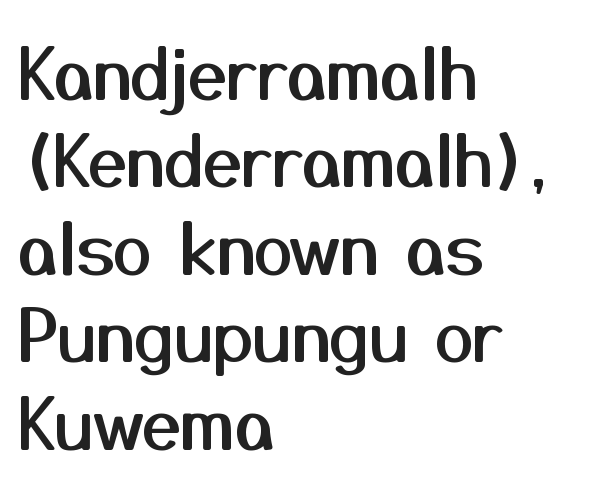
The image shows 70 px sans-serif type, upright; set left-aligned, normal line spacing (1.25x), normal letter spacing, not underlined; medium stroke contrast and a medium x-height.
